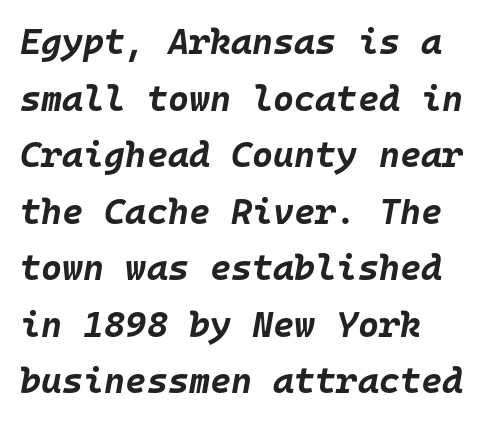
The image shows 36 px bold type, italic (leaning right), monospaced; set left-aligned, normal line spacing (1.57x), normal letter spacing, not underlined; low stroke contrast and a large x-height.
